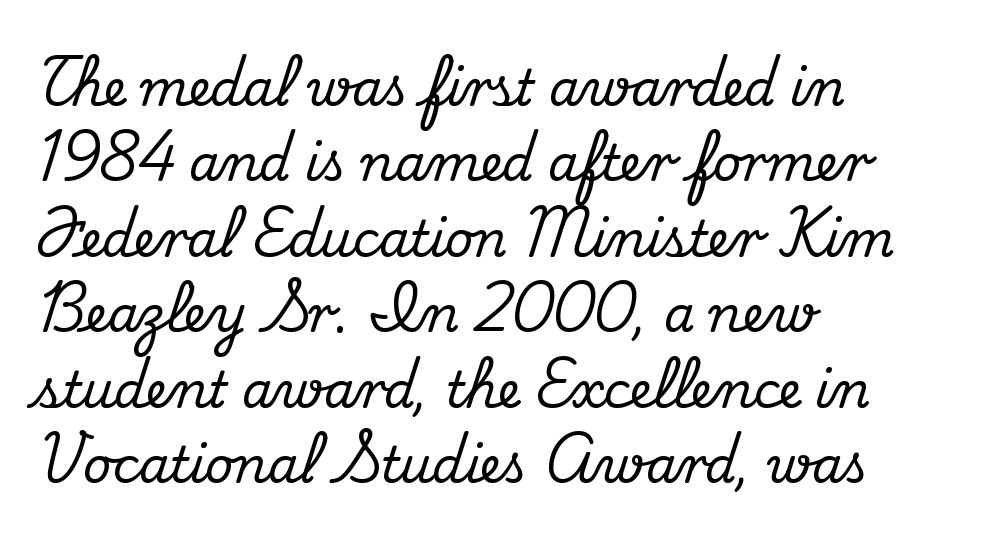
Q: Is the text italic (slanted)? A: Yes.
Q: Is the typeface a serif or a sans-serif typeface? A: Serif.
Q: Is the text underlined? A: No.
Q: How is the paragraph aligned? A: Left-aligned.
Q: Is the spacing between letters normal or unusually wide? A: Normal.
Q: Is the spacing between lines tight, normal or loose? A: Normal.
Q: Width (condensed, normal, or wide)? A: Normal.
Q: Stroke contrast? A: Medium.
Q: x-height? A: Small.
Q: Monospaced? A: No.
